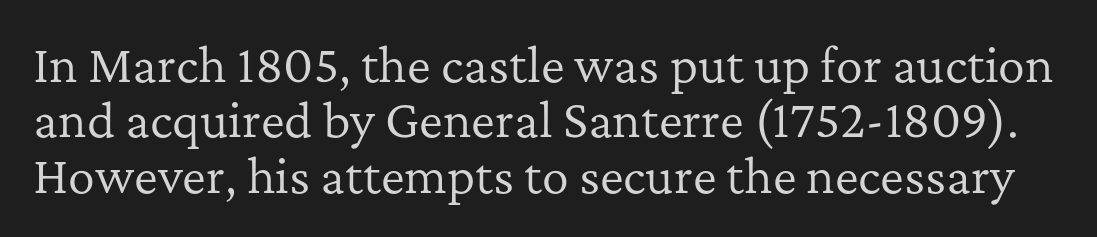
Bare-footed words on every line. Letter spacing: default. The passage shown is not bold in any degree. Every stem runs plumb, perpendicular to the baseline. These lines are rendered in a variable-pitch font.
